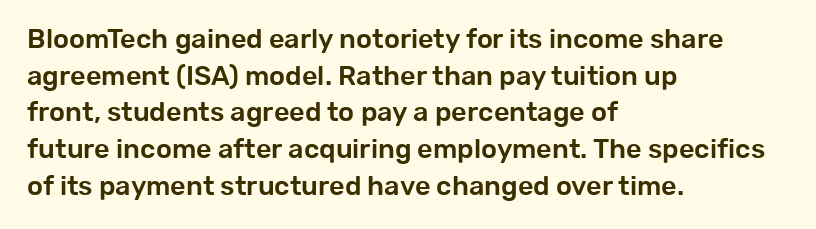
{"italic": "no", "underline": "no", "align": "left", "line_spacing": "normal", "line_spacing_ratio": 1.36, "letter_spacing": "normal", "letter_spacing_em": 0.0, "glyph_px": 27}
